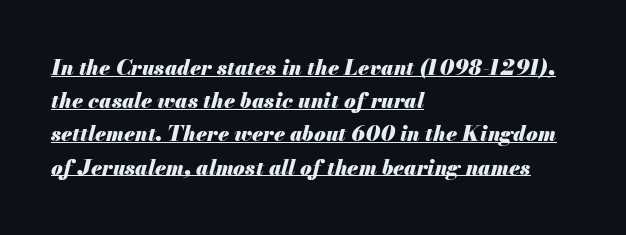
Q: Is the text bold? A: Yes.
Q: Is the text italic (slanted)? A: Yes, it leans right by about 13 degrees.
Q: Is the text underlined? A: Yes.
Q: How is the paragraph aligned? A: Left-aligned.
Q: Is the spacing between letters normal or unusually wide? A: Normal.
Q: Is the spacing between lines tight, normal or loose? A: Normal.
